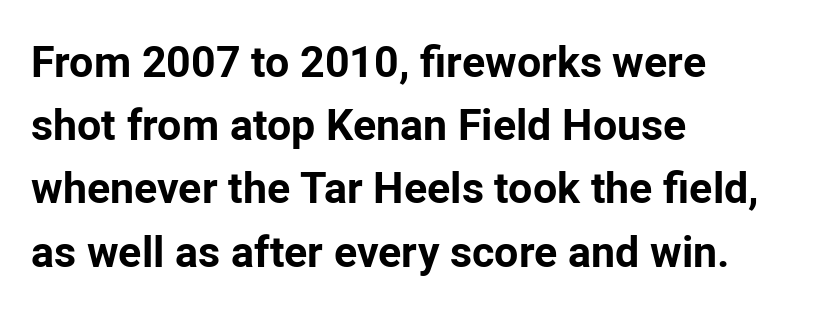
{"serif": "no", "italic": "no", "bold": "yes", "weight": "bold", "width": "normal", "stroke_contrast": "low", "x_height": "medium", "monospaced": "no", "underline": "no", "align": "left", "line_spacing": "normal", "line_spacing_ratio": 1.47, "letter_spacing": "normal", "letter_spacing_em": 0.0, "glyph_px": 43}
